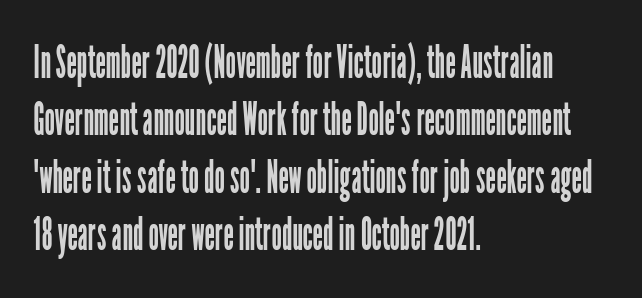
The font family rendered here belongs to the sans-serif group. Notice how the stems are strictly vertical — no italics here. A typesetter would call this zero additional tracking. This rendering features lettering with no underline. Character widths vary here, with narrow letters taking less room than wide ones. Casual observation: everything's shoved over to the left.
